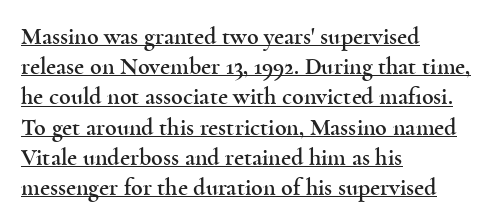
The image shows 24 px text type, upright; set left-aligned, normal line spacing (1.26x), normal letter spacing, underlined.
